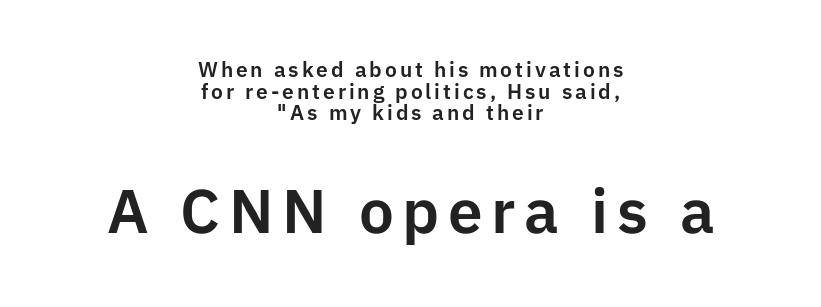
Q: Is the text italic (slanted)? A: No, it is upright.
Q: Is the typeface a serif or a sans-serif typeface? A: Sans-serif.
Q: Is the text underlined? A: No.
Q: How is the paragraph aligned? A: Centered.
Q: Is the spacing between lines tight, normal or loose? A: Tight.
Q: Which block of text is set in a larger size, the first (top) or the second (bottom)? A: The second (bottom) one.
Q: Width (condensed, normal, or wide)? A: Normal.
Q: Stroke contrast? A: Low.
Q: x-height? A: Medium.
Q: Monospaced? A: No.
